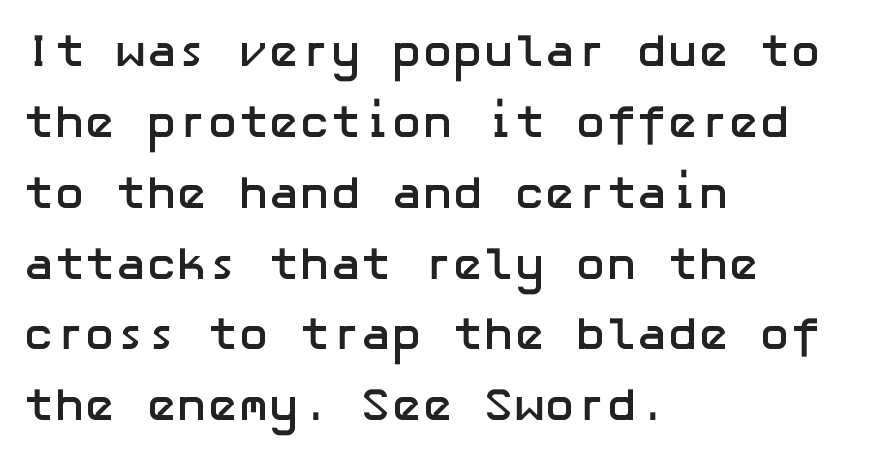
{"serif": "no", "italic": "no", "bold": "yes", "weight": "semibold", "width": "normal", "stroke_contrast": "low", "x_height": "medium", "underline": "no", "align": "left", "line_spacing": "normal", "line_spacing_ratio": 1.54, "letter_spacing": "normal", "letter_spacing_em": 0.0, "glyph_px": 46}
